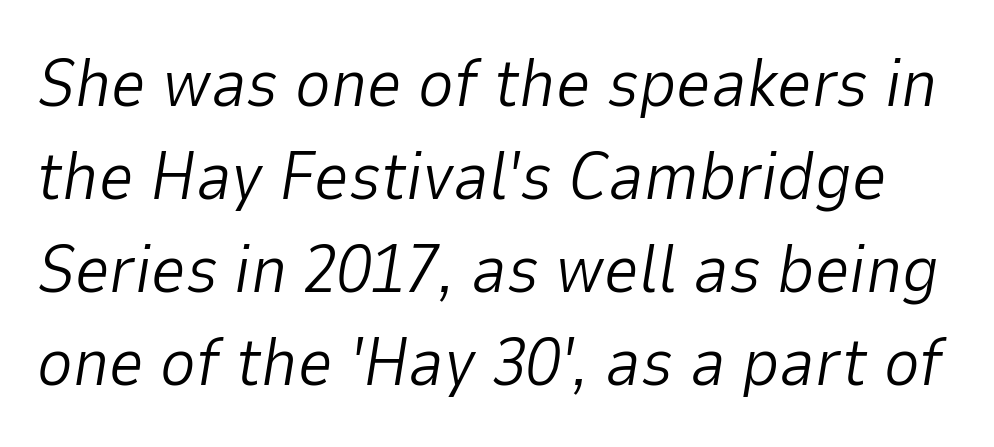
The image shows 68 px light type, italic (leaning right); set normal line spacing (1.37x), normal letter spacing, not underlined; low stroke contrast and a medium x-height.
